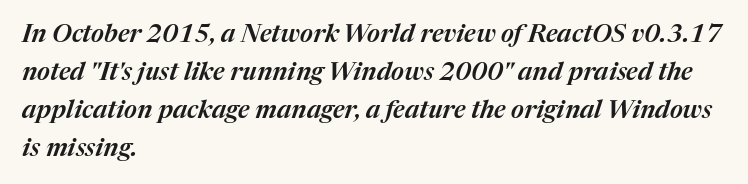
The image shows 25 px text type, italic (leaning right); set left-aligned, normal line spacing (1.52x), normal letter spacing, not underlined.
